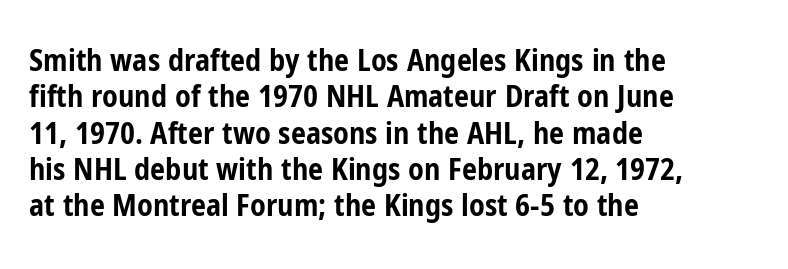
{"serif": "no", "italic": "no", "bold": "yes", "weight": "bold", "width": "condensed", "stroke_contrast": "low", "x_height": "medium", "monospaced": "no", "underline": "no", "align": "left", "line_spacing_ratio": 1.21, "letter_spacing": "normal", "letter_spacing_em": 0.0, "glyph_px": 30}
